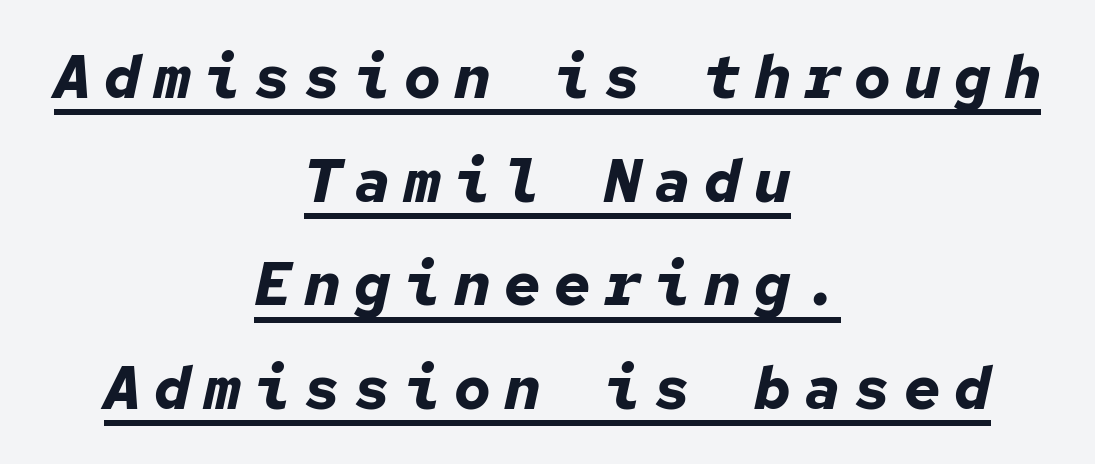
Q: Is the text bold? A: Yes.
Q: Is the text italic (slanted)? A: Yes, it leans right by about 12 degrees.
Q: Is the text underlined? A: Yes.
Q: How is the paragraph aligned? A: Centered.
Q: Is the spacing between letters normal or unusually wide? A: Unusually wide.
Q: Is the spacing between lines tight, normal or loose? A: Normal.
Q: Width (condensed, normal, or wide)? A: Normal.
Q: Stroke contrast? A: Low.
Q: x-height? A: Medium.
Q: Monospaced? A: Yes.
